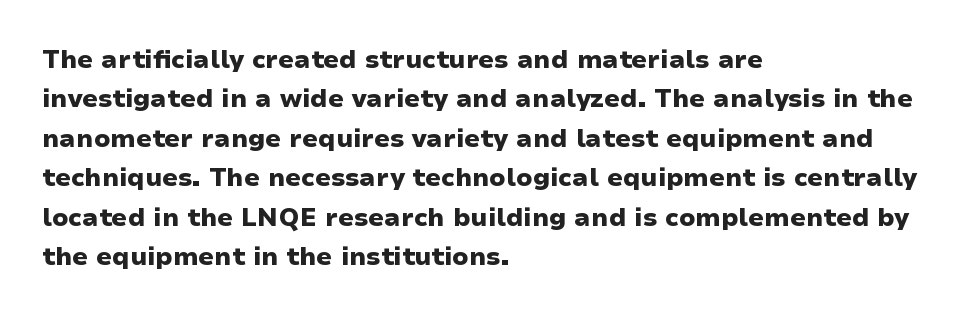
{"italic": "no", "bold": "yes", "underline": "no", "align": "left", "line_spacing": "normal", "line_spacing_ratio": 1.58, "letter_spacing": "normal", "letter_spacing_em": 0.0, "glyph_px": 25}
